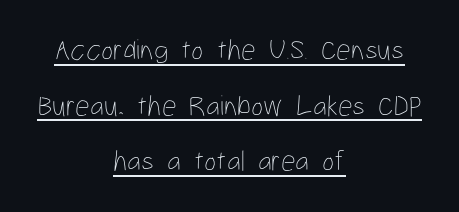
The image shows 29 px thin, condensed type, upright; set centered, loose line spacing (1.92x), normal letter spacing, underlined; low stroke contrast and a medium x-height.
